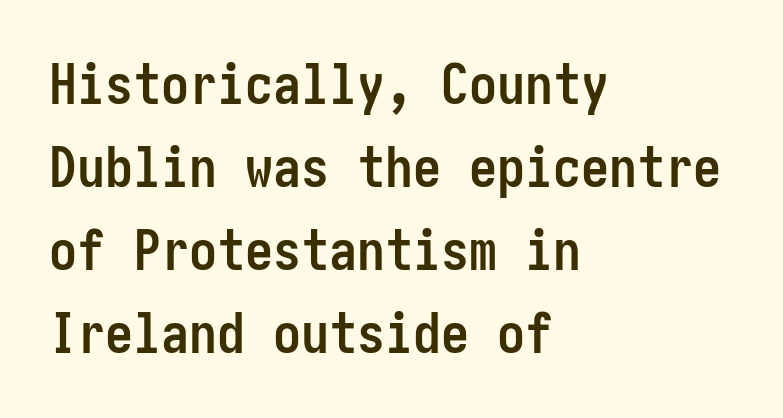
These lines are composed in type without serifs. This is roman type, the default non-slanted kind. The block of text has a typical density, with ordinary space between rows. The words here are not underlined. Is the block centered? No — it sits flush against the left margin. Is the type bold? Yes — the strokes are clearly thick and heavy.
